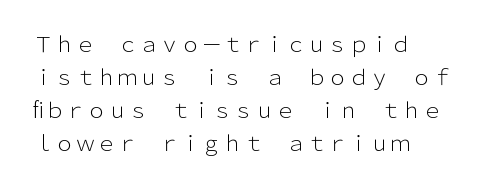
{"italic": "no", "bold": "no", "underline": "no", "align": "left", "line_spacing": "normal", "line_spacing_ratio": 1.57, "letter_spacing": "normal", "letter_spacing_em": 0.0, "glyph_px": 21}
